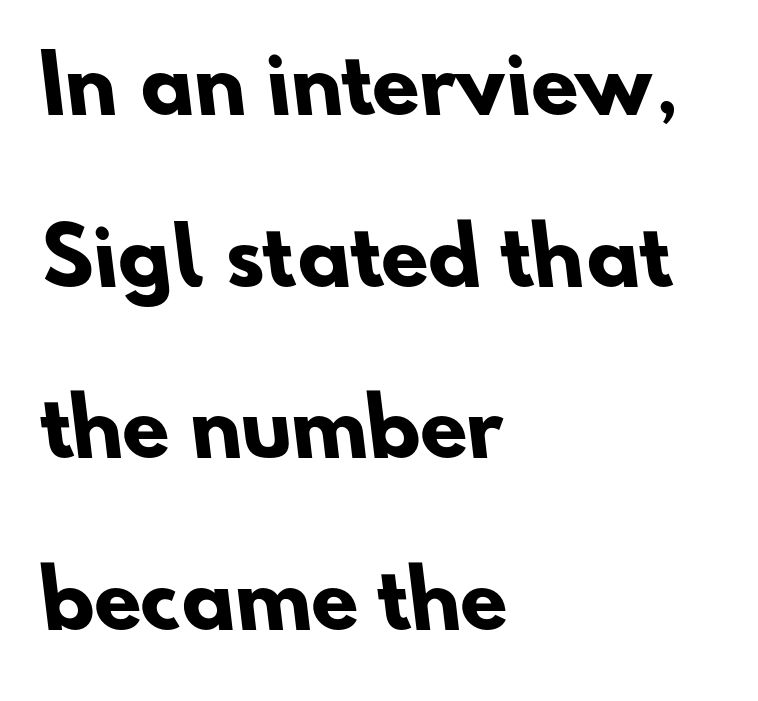
{"serif": "no", "bold": "yes", "weight": "heavy", "width": "normal", "stroke_contrast": "low", "x_height": "small", "monospaced": "no", "underline": "no", "align": "left", "line_spacing": "loose", "line_spacing_ratio": 2.23, "letter_spacing": "normal", "letter_spacing_em": 0.0, "glyph_px": 77}
